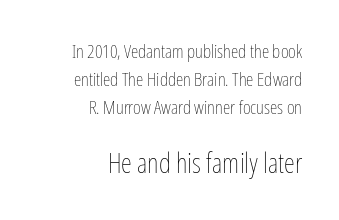
On a weight scale, this lands at 450 or below. Tracking here is standard; glyphs follow each other at the usual distance. This sample is right-justified, so line beginnings fall wherever the words allow. Lines of text with bare space underneath.
